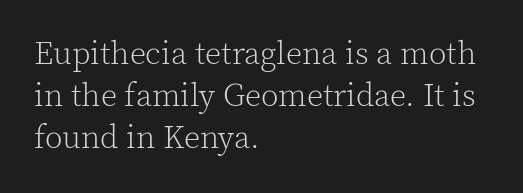
The image shows 32 px light serif type, upright; set left-aligned, normal line spacing (1.31x), normal letter spacing, not underlined; a medium x-height.
